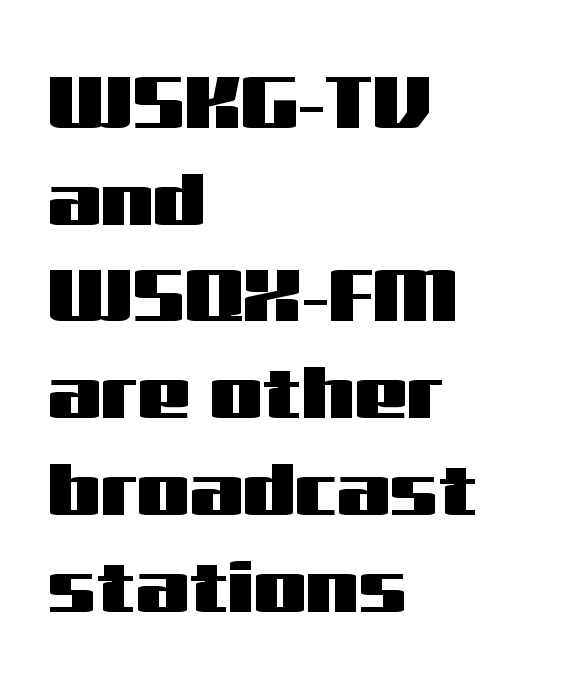
{"serif": "no", "italic": "no", "width": "wide", "stroke_contrast": "medium", "x_height": "medium", "monospaced": "no", "underline": "no", "align": "left", "line_spacing": "normal", "line_spacing_ratio": 1.29, "letter_spacing": "normal", "letter_spacing_em": 0.0, "glyph_px": 75}
